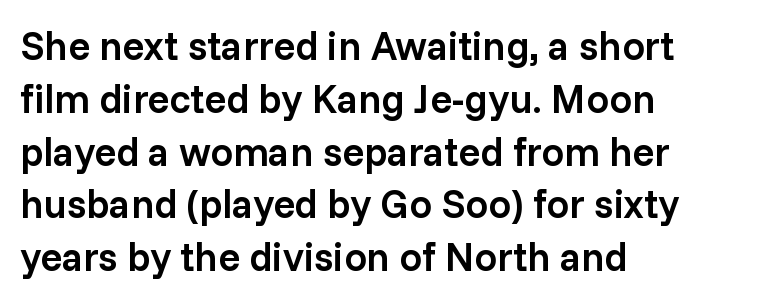
{"serif": "no", "italic": "no", "bold": "semi", "weight": "semibold", "width": "normal", "stroke_contrast": "low", "x_height": "medium", "monospaced": "no", "underline": "no", "align": "left", "line_spacing": "normal", "line_spacing_ratio": 1.32, "letter_spacing": "normal", "letter_spacing_em": 0.0, "glyph_px": 40}
